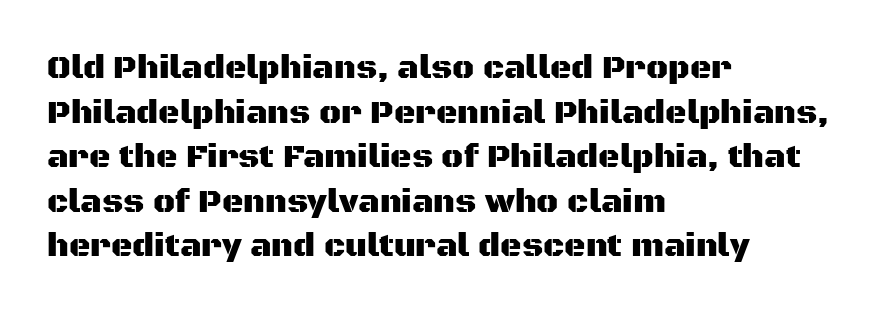
Q: Is the text italic (slanted)? A: No, it is upright.
Q: Is the typeface a serif or a sans-serif typeface? A: Sans-serif.
Q: Is the text underlined? A: No.
Q: How is the paragraph aligned? A: Left-aligned.
Q: Is the spacing between letters normal or unusually wide? A: Normal.
Q: Is the spacing between lines tight, normal or loose? A: Normal.
Q: Width (condensed, normal, or wide)? A: Normal.
Q: Stroke contrast? A: Medium.
Q: x-height? A: Large.
Q: Monospaced? A: No.
